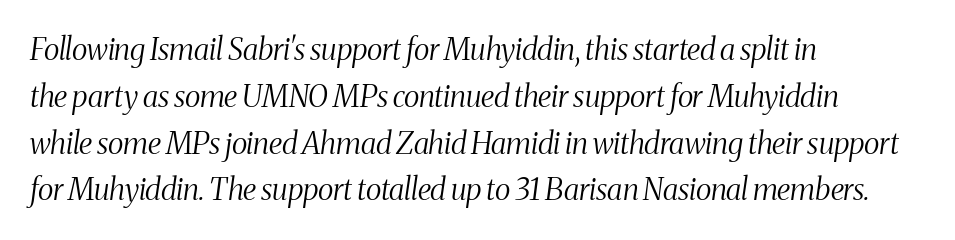
{"serif": "yes", "italic": "yes", "lean": "right", "slant_degrees": 8, "bold": "no", "weight": "light", "width": "condensed", "stroke_contrast": "medium", "x_height": "medium", "monospaced": "no", "underline": "no", "align": "left", "line_spacing": "normal", "line_spacing_ratio": 1.56, "letter_spacing": "normal", "letter_spacing_em": 0.0, "glyph_px": 30}
